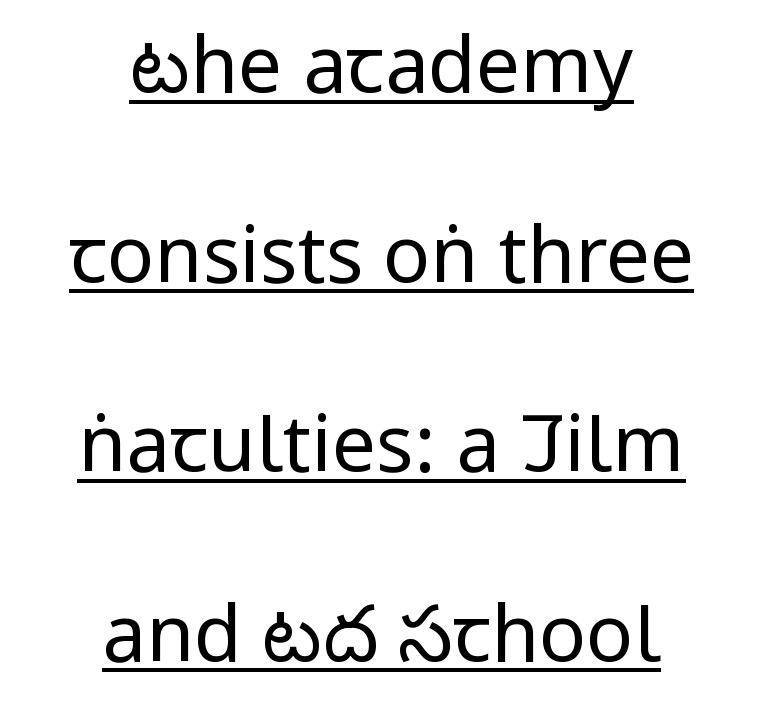
Q: Is the text bold? A: No.
Q: Is the text italic (slanted)? A: No, it is upright.
Q: Is the typeface a serif or a sans-serif typeface? A: Sans-serif.
Q: Is the text underlined? A: Yes.
Q: How is the paragraph aligned? A: Centered.
Q: Is the spacing between letters normal or unusually wide? A: Normal.
Q: Is the spacing between lines tight, normal or loose? A: Loose.
Q: Width (condensed, normal, or wide)? A: Condensed.
Q: Stroke contrast? A: Low.
Q: x-height? A: Large.
Q: Monospaced? A: No.
